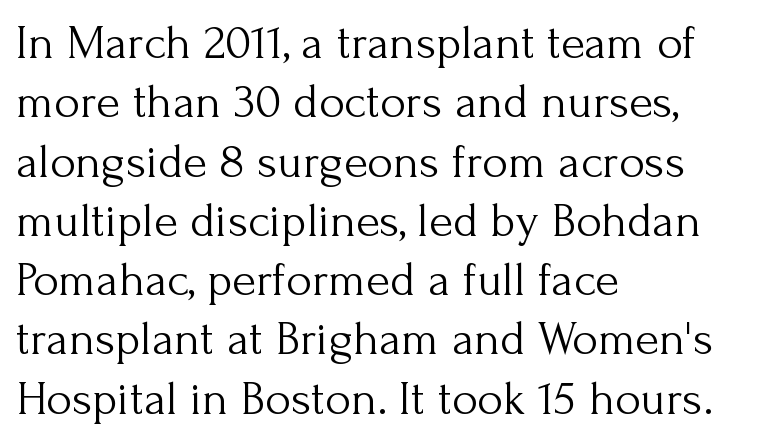
{"serif": "yes", "italic": "no", "bold": "no", "weight": "light", "width": "normal", "stroke_contrast": "medium", "x_height": "small", "monospaced": "no", "underline": "no", "align": "left", "line_spacing_ratio": 1.21, "letter_spacing": "normal", "letter_spacing_em": 0.0, "glyph_px": 49}
